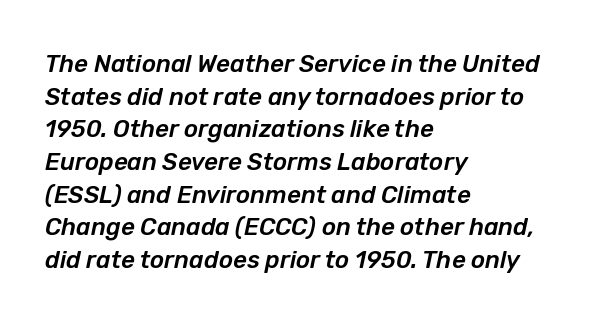
Where is the straight margin? On the left. These lines keep a tight, regular rhythm from letter to letter. This block has exactly the height ordinary leading produces. Letters rest on an invisible, unmarked baseline.
